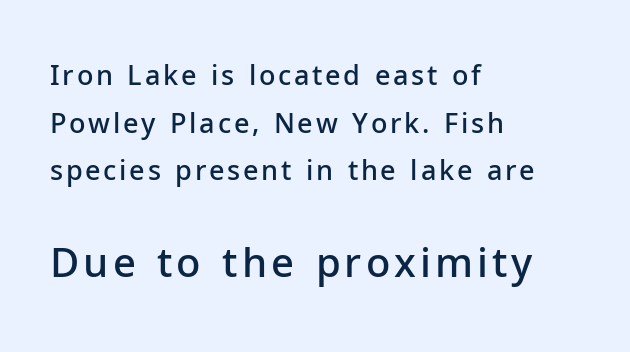
All the whitespace from short lines collects on the right. Does the lettering tilt? It doesn't — this is upright. Are there feet on the stems? There aren't — it's a sans. Block two is the big one; block one sits smaller above it.
